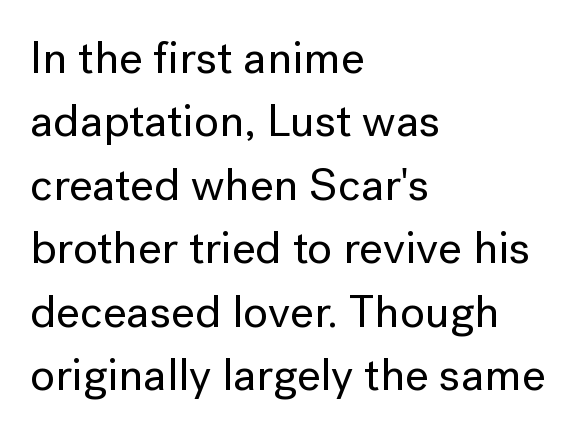
{"serif": "no", "italic": "no", "width": "normal", "stroke_contrast": "low", "x_height": "medium", "monospaced": "no", "underline": "no", "align": "left", "line_spacing": "normal", "line_spacing_ratio": 1.38, "letter_spacing": "normal", "letter_spacing_em": 0.0, "glyph_px": 46}
